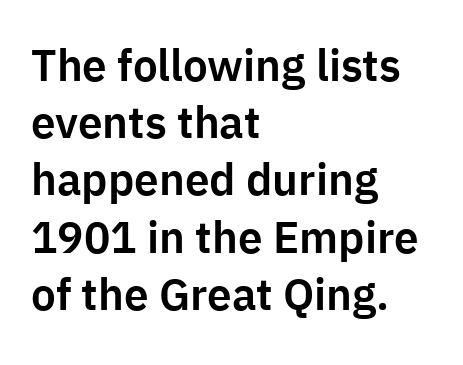
Q: Is the text italic (slanted)? A: No, it is upright.
Q: Is the typeface a serif or a sans-serif typeface? A: Sans-serif.
Q: Is the text underlined? A: No.
Q: How is the paragraph aligned? A: Left-aligned.
Q: Is the spacing between letters normal or unusually wide? A: Normal.
Q: Is the spacing between lines tight, normal or loose? A: Normal.
Q: Width (condensed, normal, or wide)? A: Normal.
Q: Stroke contrast? A: Low.
Q: x-height? A: Medium.
Q: Monospaced? A: No.
